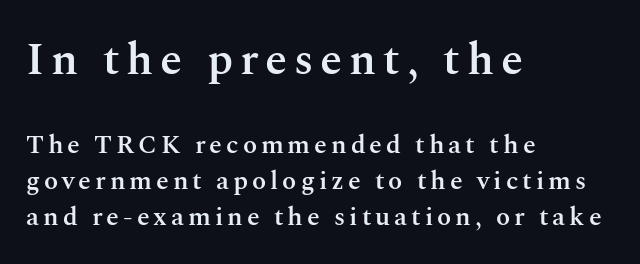
Q: Is the text bold? A: Semi-bold.
Q: Is the text italic (slanted)? A: No, it is upright.
Q: Is the typeface a serif or a sans-serif typeface? A: Serif.
Q: Is the text underlined? A: No.
Q: How is the paragraph aligned? A: Left-aligned.
Q: Is the spacing between lines tight, normal or loose? A: Normal.
Q: Which block of text is set in a larger size, the first (top) or the second (bottom)? A: The first (top) one.
Q: Width (condensed, normal, or wide)? A: Normal.
Q: Stroke contrast? A: Medium.
Q: x-height? A: Medium.
Q: Monospaced? A: No.
